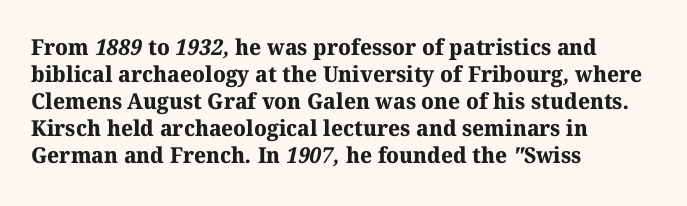
Q: Is the text bold? A: Yes.
Q: Is the text underlined? A: No.
Q: How is the paragraph aligned? A: Left-aligned.
Q: Is the spacing between letters normal or unusually wide? A: Normal.
